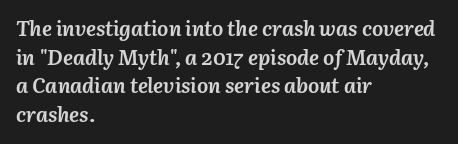
{"italic": "yes", "lean": "right", "slant_degrees": 3, "bold": "yes", "underline": "no", "align": "left", "line_spacing": "normal", "line_spacing_ratio": 1.36, "letter_spacing": "normal", "letter_spacing_em": 0.0, "glyph_px": 21}
